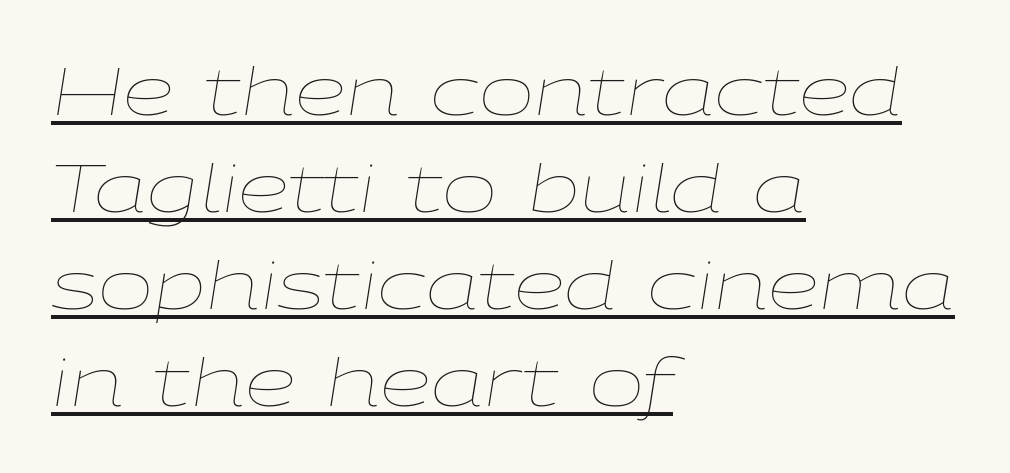
{"italic": "yes", "lean": "right", "slant_degrees": 9, "bold": "no", "weight": "thin", "width": "wide", "stroke_contrast": "low", "x_height": "medium", "monospaced": "no", "underline": "yes", "align": "left", "line_spacing": "normal", "line_spacing_ratio": 1.47, "letter_spacing": "normal", "letter_spacing_em": 0.0, "glyph_px": 66}
